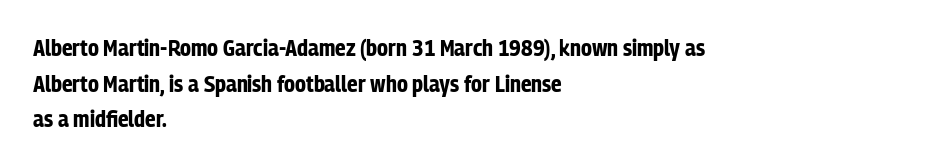
Is the block centered? No — it sits flush against the left margin. A full-strength bold gives these letters their thick strokes. The zone under the glyphs is completely vacant. This sample uses an upright cut, with every glyph sitting square on the baseline. The passage shown has conventional tracking throughout. The line-height multiplier appears to be the usual default.
